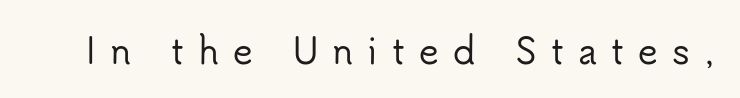
Q: Is the text italic (slanted)? A: No, it is upright.
Q: Is the typeface a serif or a sans-serif typeface? A: Sans-serif.
Q: Is the text underlined? A: No.
Q: Is the spacing between letters normal or unusually wide? A: Unusually wide.
Q: Width (condensed, normal, or wide)? A: Normal.
Q: Stroke contrast? A: Low.
Q: x-height? A: Small.
Q: Monospaced? A: No.
